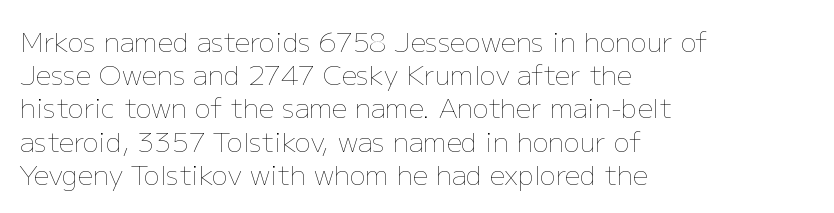
The zone under the glyphs is completely vacant. The passage is arranged the way most books set body copy — flush left. The type sits square on the baseline with zero lean. Weight: in the light-to-regular range. In terms of letterspacing, this is plain default setting.
